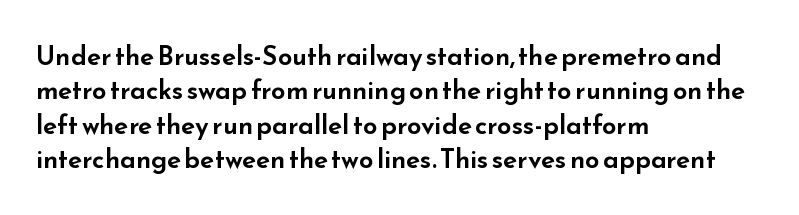
Q: Is the text italic (slanted)? A: No, it is upright.
Q: Is the text underlined? A: No.
Q: How is the paragraph aligned? A: Left-aligned.
Q: Is the spacing between letters normal or unusually wide? A: Normal.
Q: Is the spacing between lines tight, normal or loose? A: Normal.
